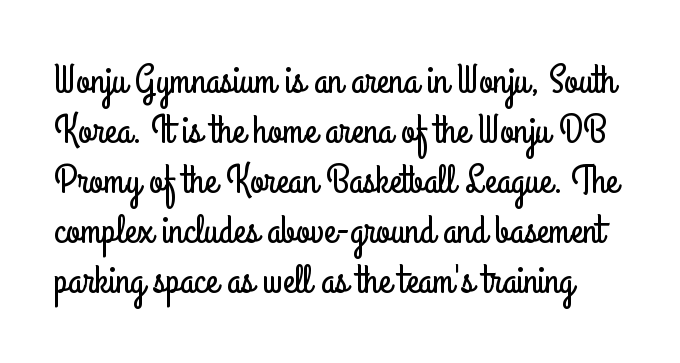
Default kerning and tracking; the words read as compact shapes. Is this a sans? Yes — the strokes have no serifs. Here the designer chose a conventional face with non-uniform glyph widths. The passage shown is not underscored anywhere. Quick note: interline space is typical.
